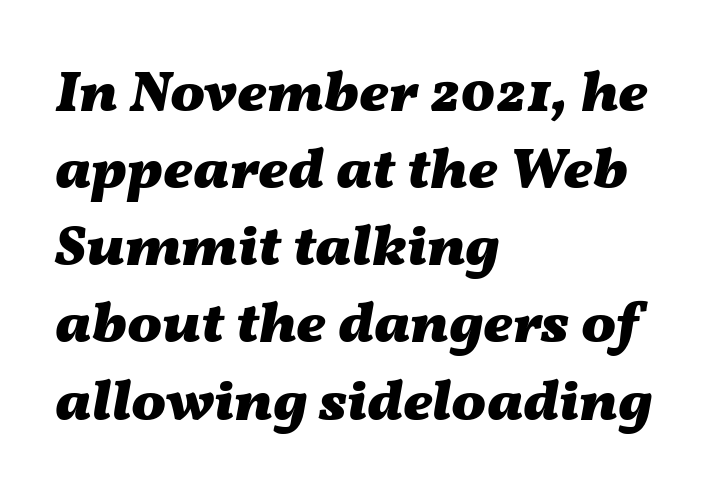
Q: Is the text bold? A: Yes.
Q: Is the text italic (slanted)? A: Yes, it leans right by about 11 degrees.
Q: Is the text underlined? A: No.
Q: How is the paragraph aligned? A: Left-aligned.
Q: Is the spacing between letters normal or unusually wide? A: Normal.
Q: Is the spacing between lines tight, normal or loose? A: Normal.
Q: Width (condensed, normal, or wide)? A: Wide.
Q: Stroke contrast? A: Medium.
Q: x-height? A: Medium.
Q: Monospaced? A: No.
